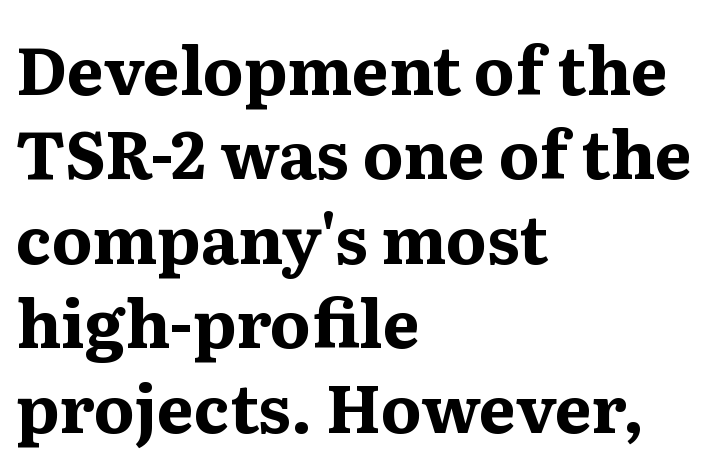
{"serif": "yes", "italic": "no", "bold": "yes", "weight": "bold", "width": "normal", "stroke_contrast": "medium", "x_height": "medium", "monospaced": "no", "underline": "no", "align": "left", "line_spacing": "normal", "line_spacing_ratio": 1.28, "letter_spacing": "normal", "letter_spacing_em": 0.0, "glyph_px": 66}
